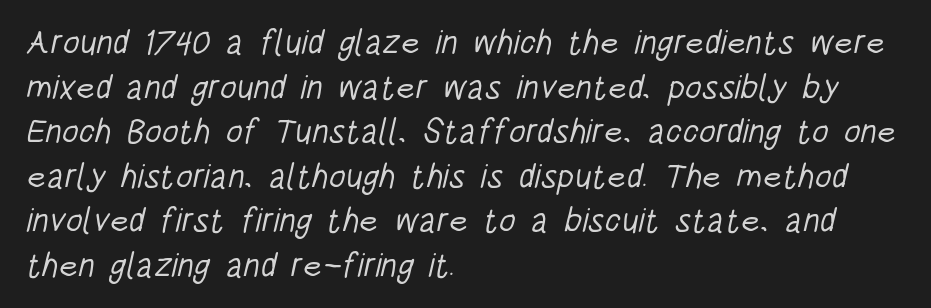
The zone under the glyphs is completely vacant. You could not count columns in this text — the font is proportionally spaced. This rendering uses left alignment, leaving the right contour irregular. Summary of vertical rhythm: regular, with standard interline spacing.
